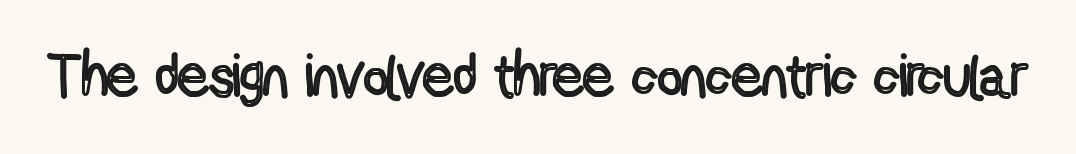
The letters advance in unequal steps, a hallmark of proportional type. The baseline area is clear. The face used here is rendered with its standard letterfit. Designer's note — italics off, roman on.
